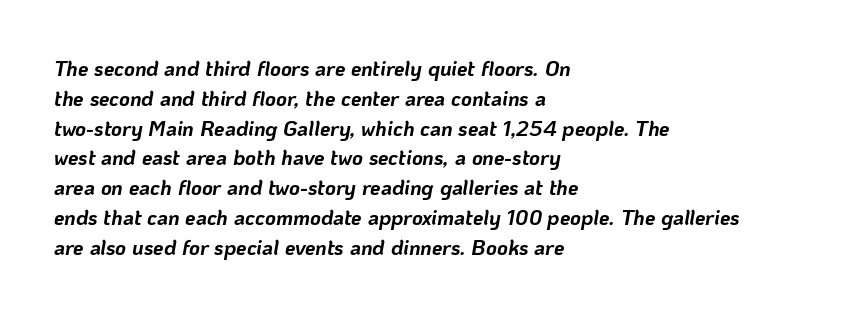
Descenders are the only things crossing below the line. Honestly, the letter spacing is just normal — you wouldn't notice it. One-word summary of the alignment: left. The designer left line spacing at the default. Chunky letters — that's bold for sure.
